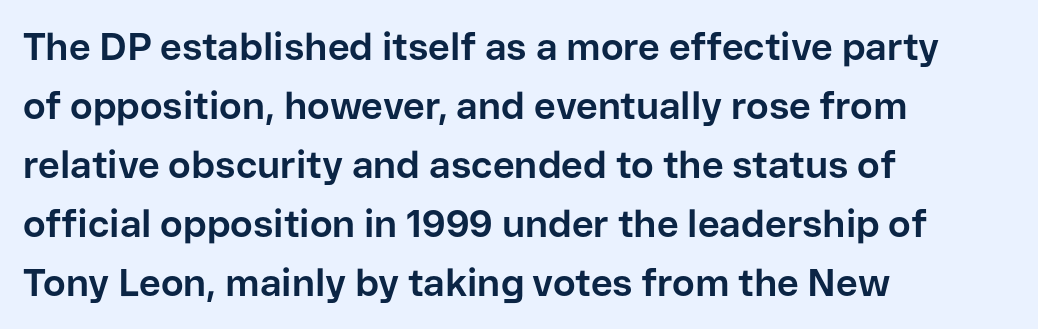
Strong, thick strokes mark this as bold type. Summary of vertical rhythm: regular, with standard interline spacing. Tall strokes in this sample are plumb rather than angled. Serif or sans? Sans — the stroke terminals are bare. Left-aligned paragraph, ragged on the right. The rendering uses natural spacing where letterforms have individual widths.
